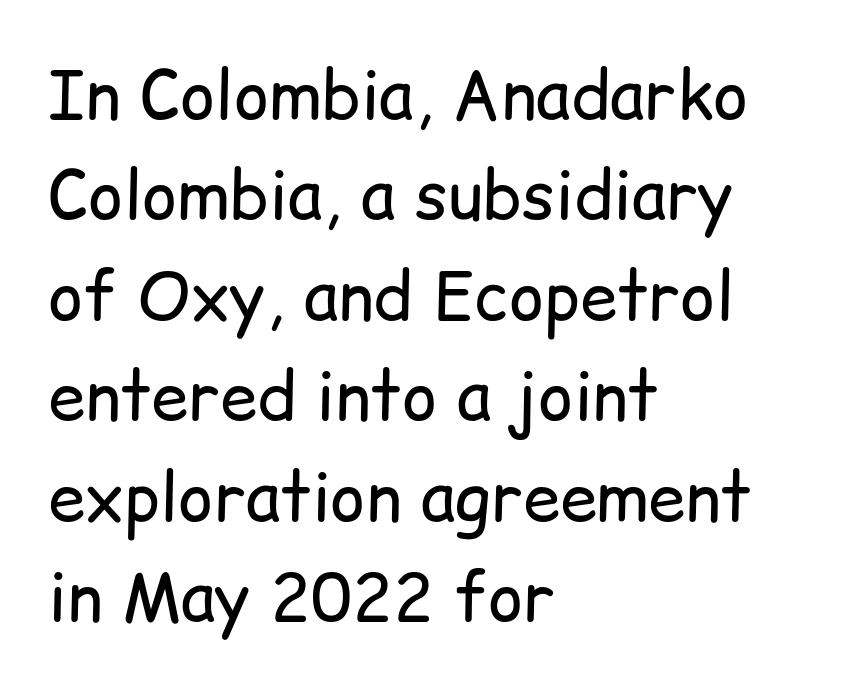
{"serif": "no", "italic": "no", "bold": "no", "weight": "regular", "width": "normal", "stroke_contrast": "low", "x_height": "medium", "monospaced": "no", "underline": "no", "align": "left", "line_spacing": "normal", "line_spacing_ratio": 1.5, "letter_spacing": "normal", "letter_spacing_em": 0.0, "glyph_px": 67}
